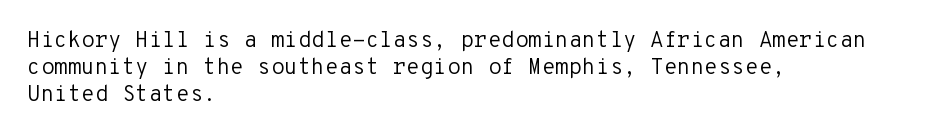
Honestly, the letter spacing is just normal — you wouldn't notice it. A student would call this left alignment; a typographer would say flush left, rag right. The font sits on the lighter half of the weight spectrum, regular included. Just letters on the line, the space beneath them empty.
